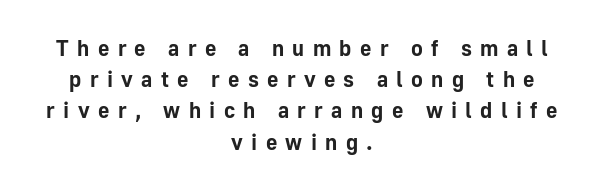
The image shows 22 px bold type, upright; set centered, normal line spacing (1.42x), unusually wide letter spacing (+0.38 em), not underlined.
